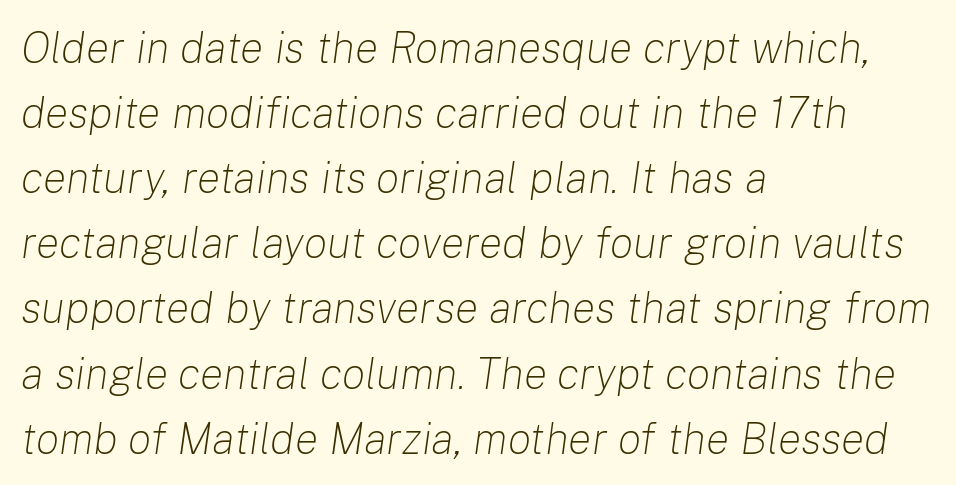
Q: Is the text bold? A: No.
Q: Is the text italic (slanted)? A: Yes, it leans right by about 8 degrees.
Q: Is the text underlined? A: No.
Q: How is the paragraph aligned? A: Left-aligned.
Q: Is the spacing between letters normal or unusually wide? A: Normal.
Q: Is the spacing between lines tight, normal or loose? A: Normal.
Q: Width (condensed, normal, or wide)? A: Normal.
Q: Stroke contrast? A: Low.
Q: x-height? A: Medium.
Q: Monospaced? A: No.
